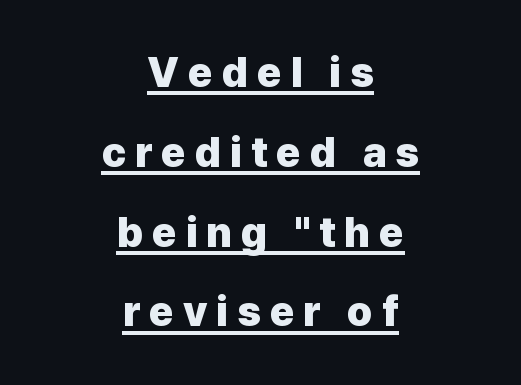
Q: Is the text bold? A: Yes.
Q: Is the text italic (slanted)? A: No, it is upright.
Q: Is the typeface a serif or a sans-serif typeface? A: Sans-serif.
Q: Is the text underlined? A: Yes.
Q: How is the paragraph aligned? A: Centered.
Q: Is the spacing between letters normal or unusually wide? A: Unusually wide.
Q: Is the spacing between lines tight, normal or loose? A: Loose.
Q: Width (condensed, normal, or wide)? A: Normal.
Q: Stroke contrast? A: Low.
Q: x-height? A: Medium.
Q: Monospaced? A: No.
